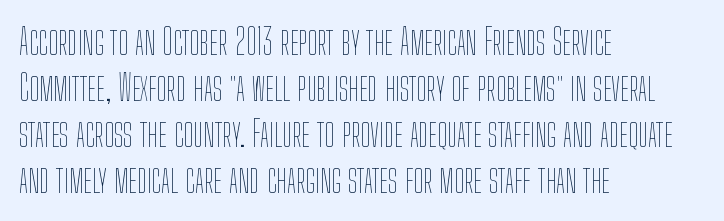
Posture: upright roman. This sample has the flowing, uneven cadence of proportional lettering. Compared with typical paragraphs, the rows here are spaced about the same. Does the copy run flush right? No — it runs flush left. Only glyphs here, with clear space below each row.
